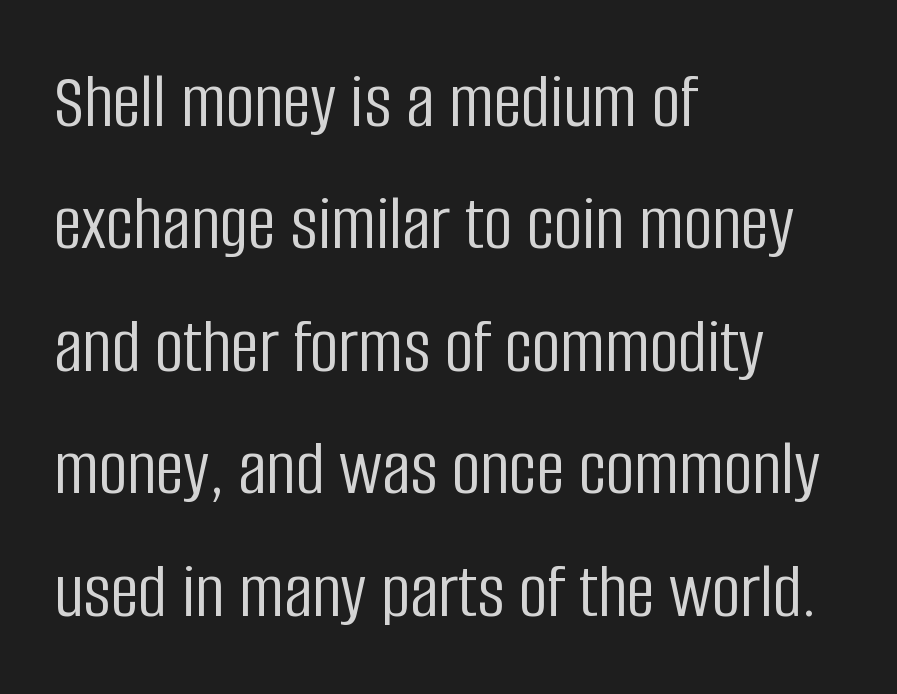
Q: Is the text bold? A: No.
Q: Is the text italic (slanted)? A: No, it is upright.
Q: Is the typeface a serif or a sans-serif typeface? A: Sans-serif.
Q: Is the text underlined? A: No.
Q: How is the paragraph aligned? A: Left-aligned.
Q: Is the spacing between letters normal or unusually wide? A: Normal.
Q: Is the spacing between lines tight, normal or loose? A: Normal.
Q: Width (condensed, normal, or wide)? A: Condensed.
Q: Stroke contrast? A: Low.
Q: x-height? A: Large.
Q: Monospaced? A: No.
